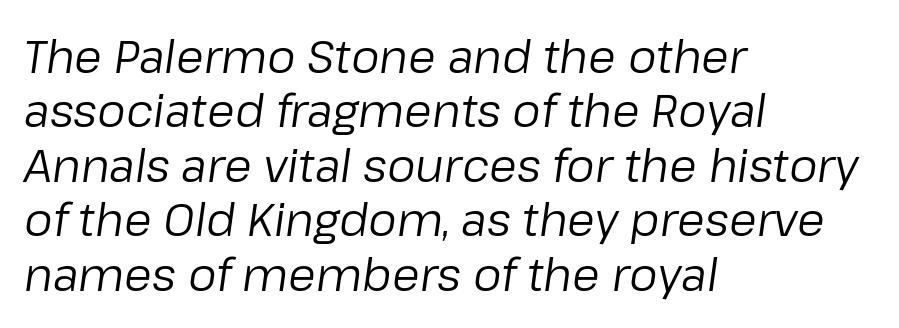
{"italic": "yes", "lean": "right", "slant_degrees": 8, "bold": "no", "weight": "regular", "width": "normal", "stroke_contrast": "low", "x_height": "medium", "monospaced": "no", "underline": "no", "align": "left", "line_spacing_ratio": 1.21, "letter_spacing": "normal", "letter_spacing_em": 0.0, "glyph_px": 45}
